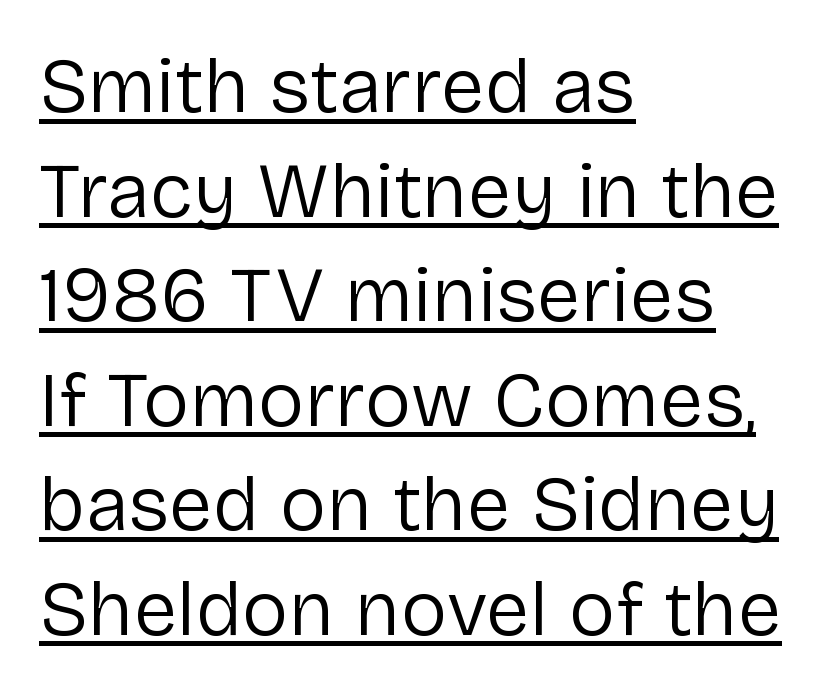
{"serif": "no", "italic": "no", "bold": "no", "weight": "regular", "width": "normal", "stroke_contrast": "low", "x_height": "medium", "monospaced": "no", "underline": "yes", "align": "left", "line_spacing": "normal", "line_spacing_ratio": 1.34, "letter_spacing": "normal", "letter_spacing_em": 0.0, "glyph_px": 78}
